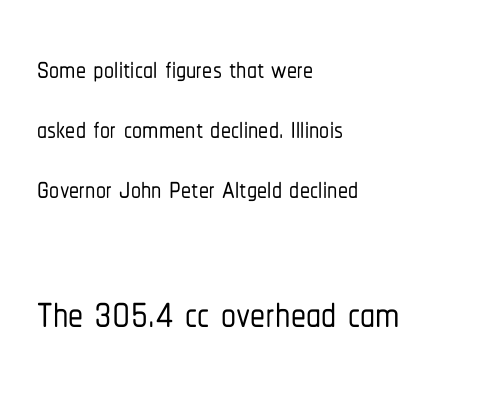
The image shows 60 px condensed sans-serif type, upright; set left-aligned, normal line spacing (1.5x), normal letter spacing, not underlined; the second (bottom) block is 1.5x larger; low stroke contrast and a medium x-height.
